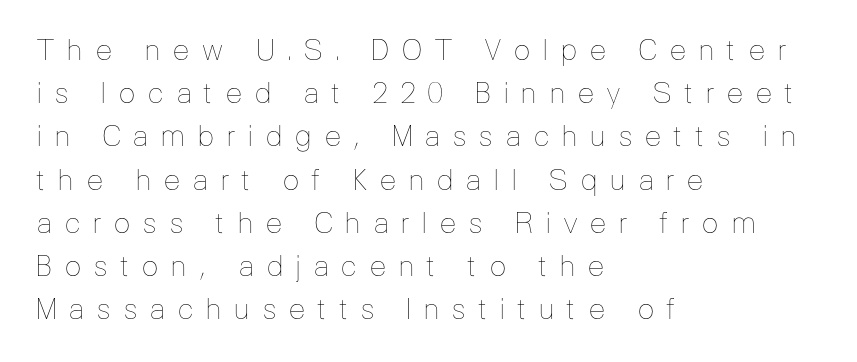
The image shows 29 px thin type, upright; set left-aligned, normal line spacing (1.49x), unusually wide letter spacing (+0.39 em), not underlined; low stroke contrast and a medium x-height.
